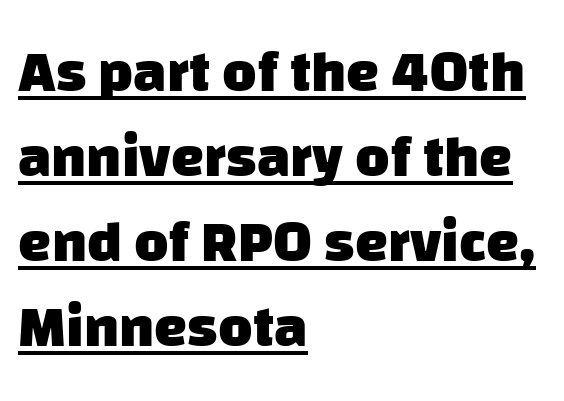
The image shows 59 px heavy sans-serif type; set left-aligned, normal line spacing (1.44x), normal letter spacing, underlined; low stroke contrast and a large x-height.
